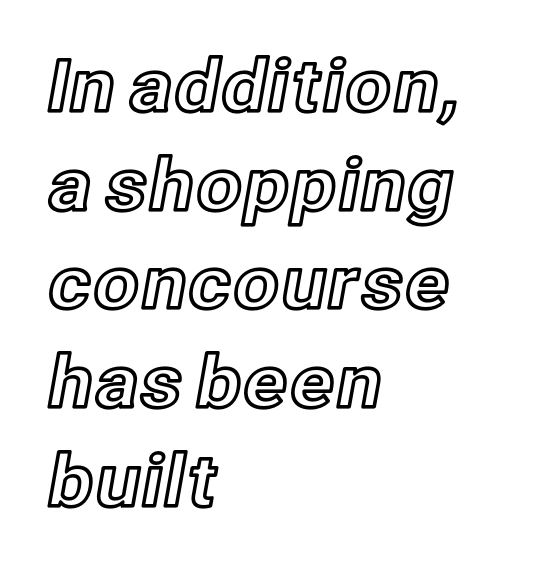
{"width": "normal", "x_height": "medium", "monospaced": "no", "underline": "no", "align": "left", "line_spacing": "normal", "line_spacing_ratio": 1.37, "letter_spacing": "normal", "letter_spacing_em": 0.0, "glyph_px": 72}
